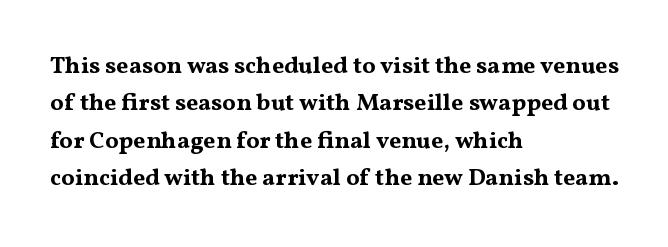
The image shows 24 px bold type, upright; set left-aligned, normal line spacing (1.56x), normal letter spacing, not underlined.
